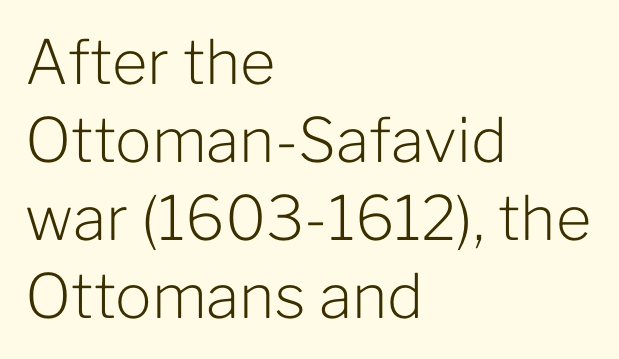
{"serif": "no", "italic": "no", "bold": "no", "weight": "light", "width": "normal", "stroke_contrast": "low", "x_height": "medium", "monospaced": "no", "underline": "no", "align": "left", "line_spacing": "normal", "line_spacing_ratio": 1.28, "letter_spacing": "normal", "letter_spacing_em": 0.0, "glyph_px": 61}
